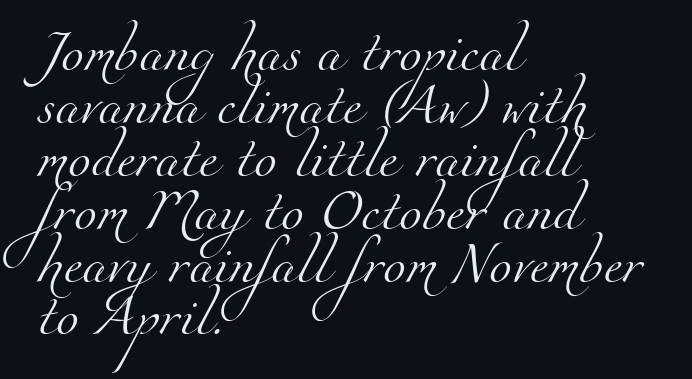
{"serif": "yes", "bold": "no", "weight": "light", "width": "normal", "stroke_contrast": "medium", "x_height": "small", "monospaced": "no", "underline": "no", "align": "left", "line_spacing": "normal", "line_spacing_ratio": 1.29, "letter_spacing": "normal", "letter_spacing_em": 0.0, "glyph_px": 41}
